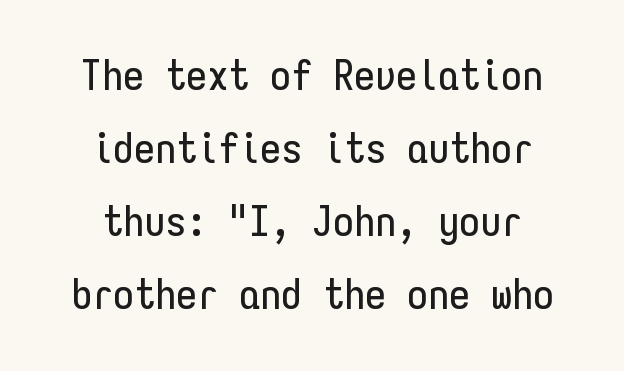
{"serif": "no", "italic": "no", "width": "condensed", "stroke_contrast": "low", "x_height": "medium", "monospaced": "yes", "underline": "no", "align": "center", "line_spacing_ratio": 1.74, "letter_spacing": "normal", "letter_spacing_em": 0.0, "glyph_px": 42}
